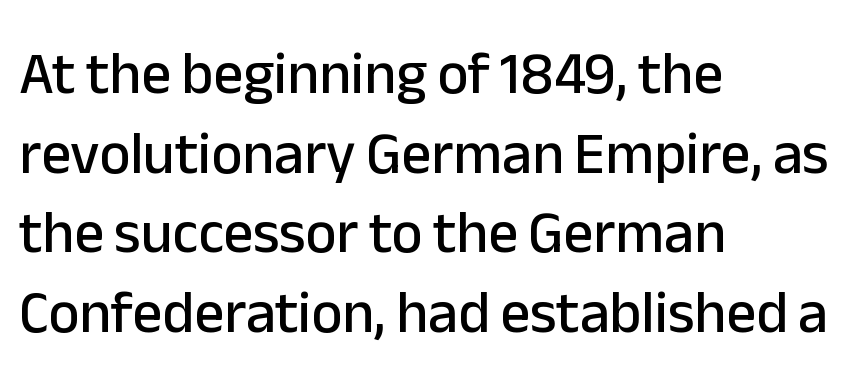
Regarding leading, the lines here are spaced in the standard way. The text was rendered using a sans face with plain stroke endings. No italicization has been applied; the sample stays upright. Look at the tracking — it's just the regular setting, nothing added.
